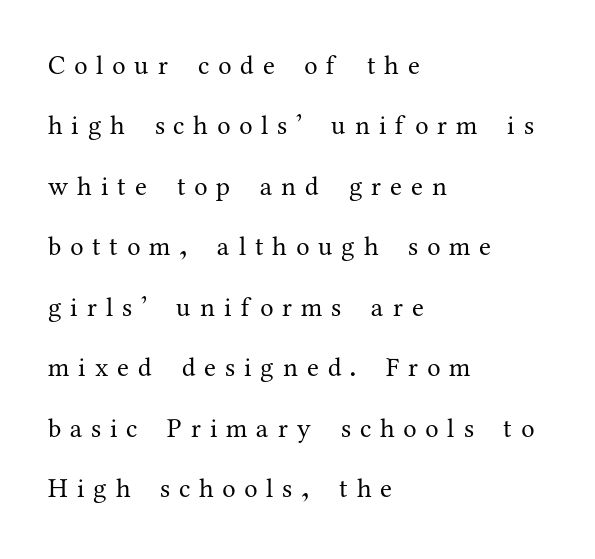
These glyphs show unthickened strokes, regular width or finer. You can tell it's not italic because the verticals are truly vertical. Line beginnings align vertically; line endings do not. The glyphs are unaccompanied by any horizontal stroke below them. What stands out about the letter spacing? Its width — letters are far apart. Interline gaps are noticeably wide in this sample.
